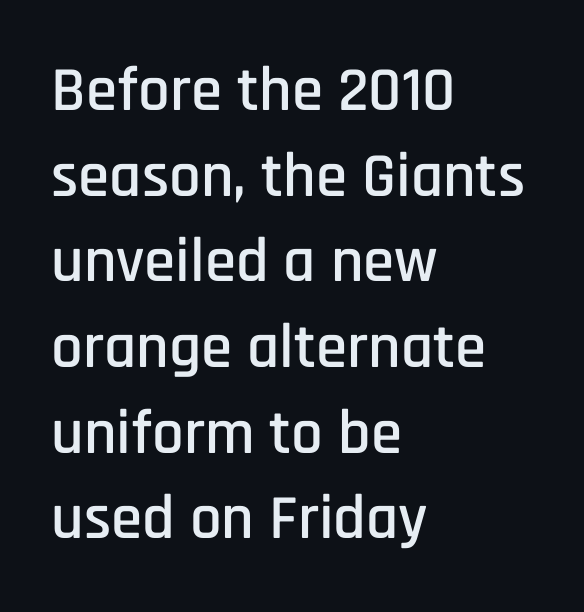
Q: Is the text italic (slanted)? A: No, it is upright.
Q: Is the typeface a serif or a sans-serif typeface? A: Sans-serif.
Q: Is the text underlined? A: No.
Q: How is the paragraph aligned? A: Left-aligned.
Q: Is the spacing between letters normal or unusually wide? A: Normal.
Q: Is the spacing between lines tight, normal or loose? A: Normal.
Q: Width (condensed, normal, or wide)? A: Condensed.
Q: Stroke contrast? A: Low.
Q: x-height? A: Large.
Q: Monospaced? A: No.
